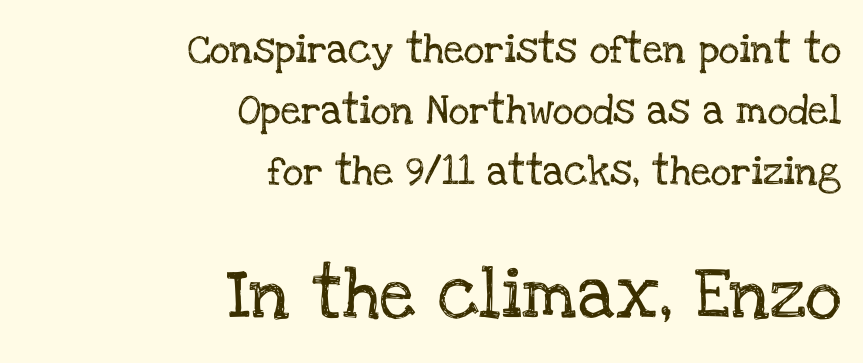
The image shows 51 px serif type, upright; set right-aligned, loose line spacing (2.11x), normal letter spacing, not underlined; the second (bottom) block is 1.76x larger; low stroke contrast and a large x-height.
